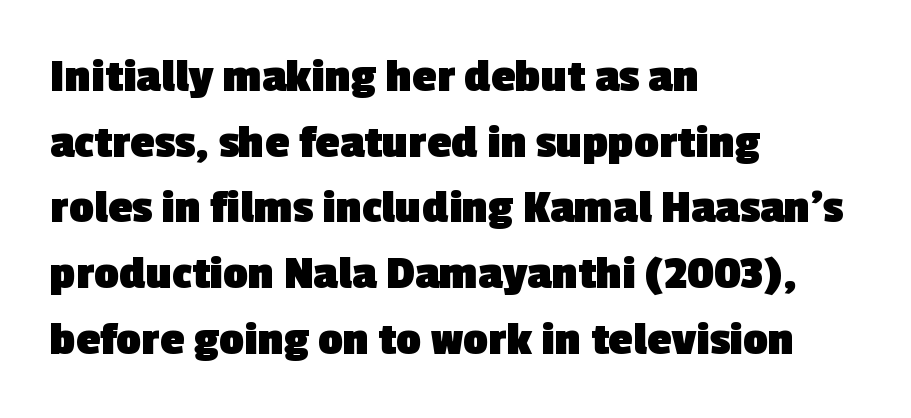
{"serif": "no", "bold": "yes", "weight": "heavy", "width": "normal", "x_height": "medium", "monospaced": "no", "underline": "no", "align": "left", "line_spacing": "normal", "line_spacing_ratio": 1.34, "letter_spacing": "normal", "letter_spacing_em": 0.0, "glyph_px": 49}
